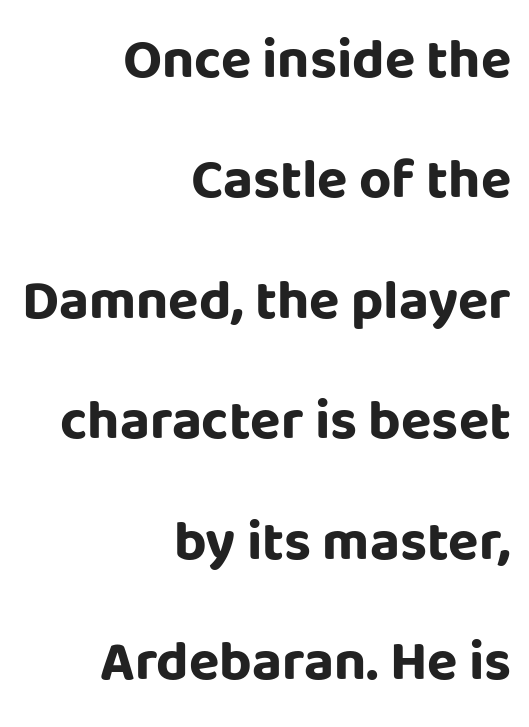
These lines were composed using upright roman letters. The paragraph shown leans on its right margin. Does the weight exceed regular? Yes, all the way to bold. Look at the tracking — it's just the regular setting, nothing added. Rows of type keep a wide berth in the vertical direction. Is this a sans? Yes — the strokes have no serifs.
